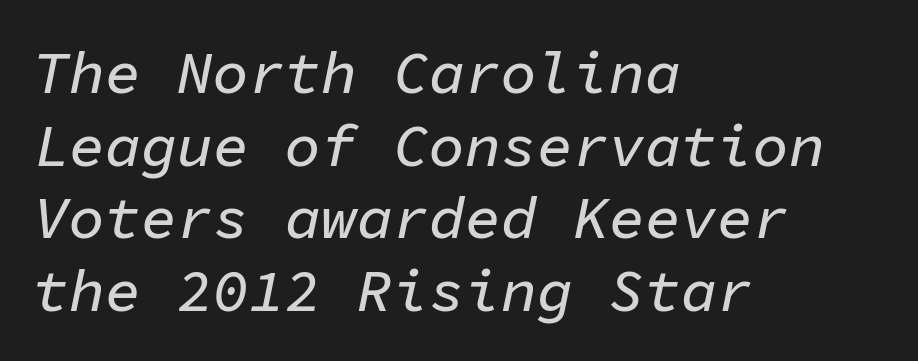
The image shows 60 px text type, italic (leaning right), monospaced; set left-aligned, line spacing 1.21x, normal letter spacing, not underlined; low stroke contrast and a medium x-height.
